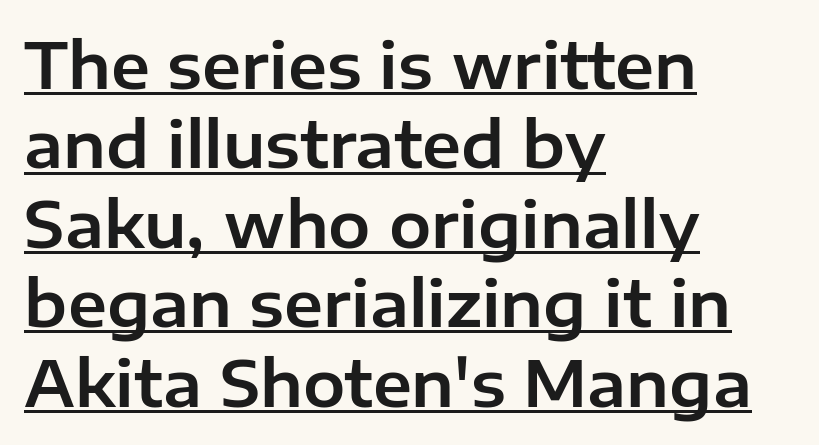
A rule runs beneath these lines of type. The passage shown is typed in a proportional face where columns would drift. The compositor pushed each line to the left boundary. The rendering shows plain stroke endings on the letterforms — a sans-serif design.
